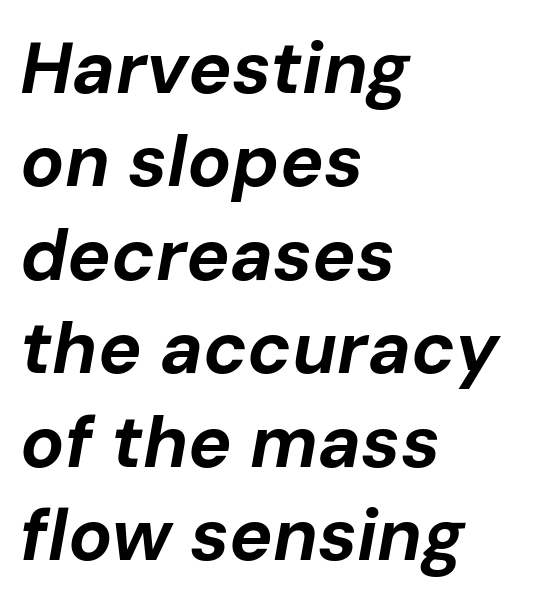
Q: Is the text bold? A: Yes.
Q: Is the text italic (slanted)? A: Yes, it leans right by about 10 degrees.
Q: Is the text underlined? A: No.
Q: How is the paragraph aligned? A: Left-aligned.
Q: Is the spacing between letters normal or unusually wide? A: Normal.
Q: Is the spacing between lines tight, normal or loose? A: Normal.
Q: Width (condensed, normal, or wide)? A: Normal.
Q: Stroke contrast? A: Low.
Q: x-height? A: Medium.
Q: Monospaced? A: No.
